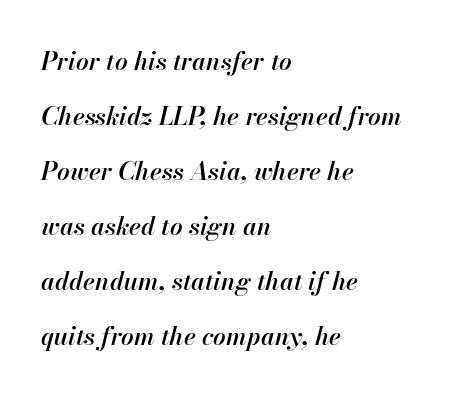
The image shows 25 px text type, italic (leaning right); set left-aligned, loose line spacing (2.2x), normal letter spacing, not underlined.
